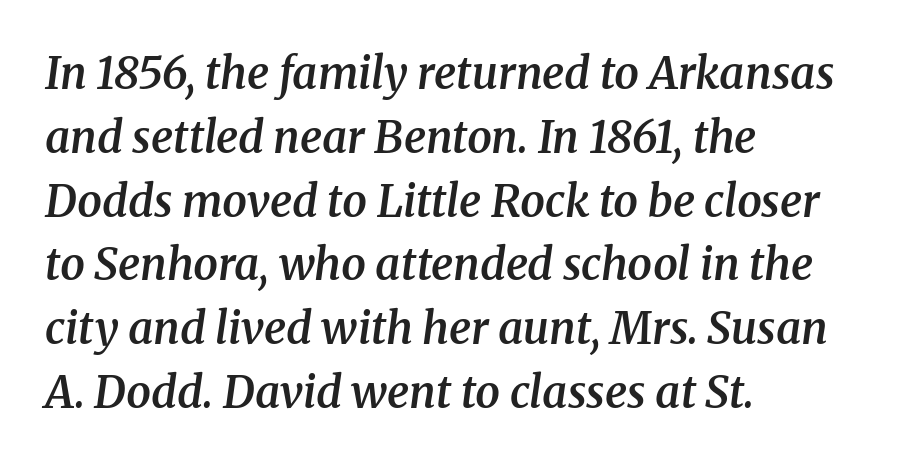
{"serif": "yes", "italic": "yes", "lean": "right", "slant_degrees": 8, "bold": "semi", "weight": "semibold", "width": "normal", "stroke_contrast": "medium", "x_height": "medium", "monospaced": "no", "underline": "no", "align": "left", "line_spacing": "normal", "line_spacing_ratio": 1.45, "letter_spacing": "normal", "letter_spacing_em": 0.0, "glyph_px": 44}
